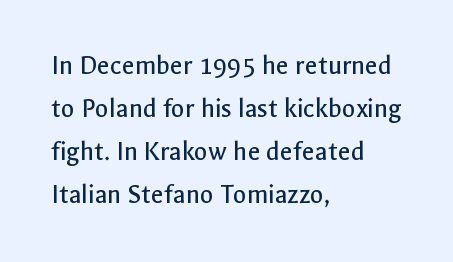
Q: Is the text bold? A: No.
Q: Is the text italic (slanted)? A: No, it is upright.
Q: Is the typeface a serif or a sans-serif typeface? A: Sans-serif.
Q: Is the text underlined? A: No.
Q: How is the paragraph aligned? A: Left-aligned.
Q: Is the spacing between letters normal or unusually wide? A: Normal.
Q: Is the spacing between lines tight, normal or loose? A: Normal.
Q: Width (condensed, normal, or wide)? A: Normal.
Q: x-height? A: Medium.
Q: Monospaced? A: No.
